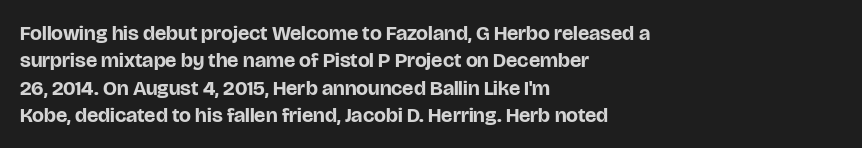
{"italic": "no", "bold": "yes", "underline": "no", "align": "left", "line_spacing": "normal", "line_spacing_ratio": 1.3, "letter_spacing": "normal", "letter_spacing_em": 0.0, "glyph_px": 21}
